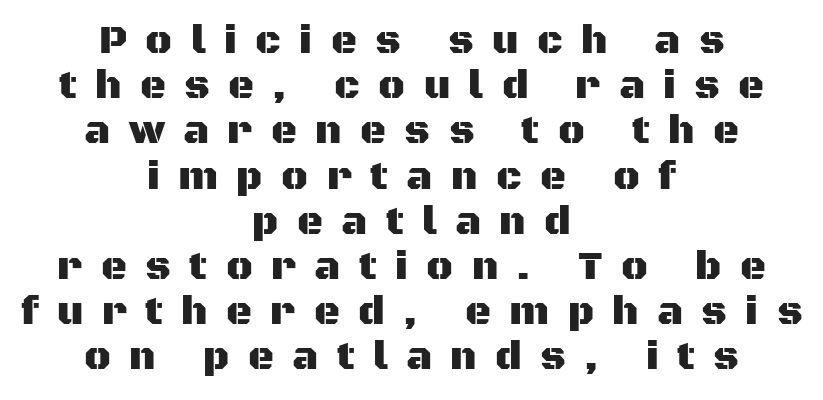
{"serif": "no", "italic": "no", "width": "normal", "stroke_contrast": "medium", "x_height": "large", "monospaced": "no", "underline": "no", "align": "center", "line_spacing": "tight", "line_spacing_ratio": 1.13, "letter_spacing": "wide", "letter_spacing_em": 0.46, "glyph_px": 40}
